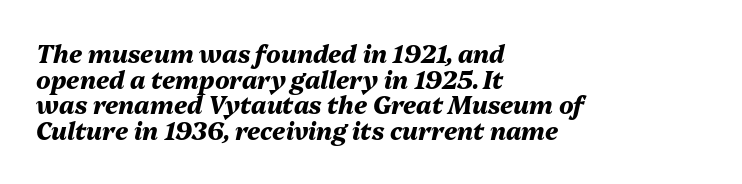
{"italic": "yes", "lean": "right", "slant_degrees": 13, "bold": "yes", "underline": "no", "align": "left", "line_spacing": "tight", "line_spacing_ratio": 1.07, "letter_spacing": "normal", "letter_spacing_em": 0.0, "glyph_px": 24}
